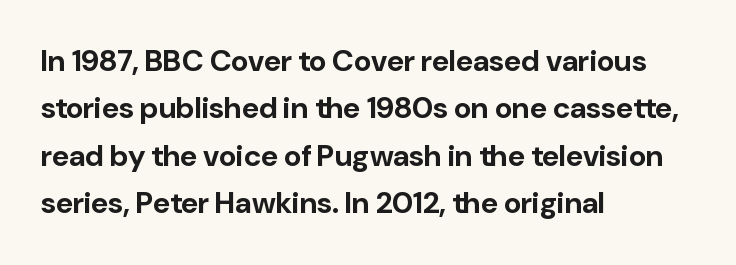
{"serif": "no", "italic": "no", "bold": "yes", "weight": "bold", "width": "normal", "stroke_contrast": "low", "x_height": "medium", "monospaced": "no", "underline": "no", "align": "left", "line_spacing": "normal", "line_spacing_ratio": 1.58, "letter_spacing": "normal", "letter_spacing_em": 0.0, "glyph_px": 30}
